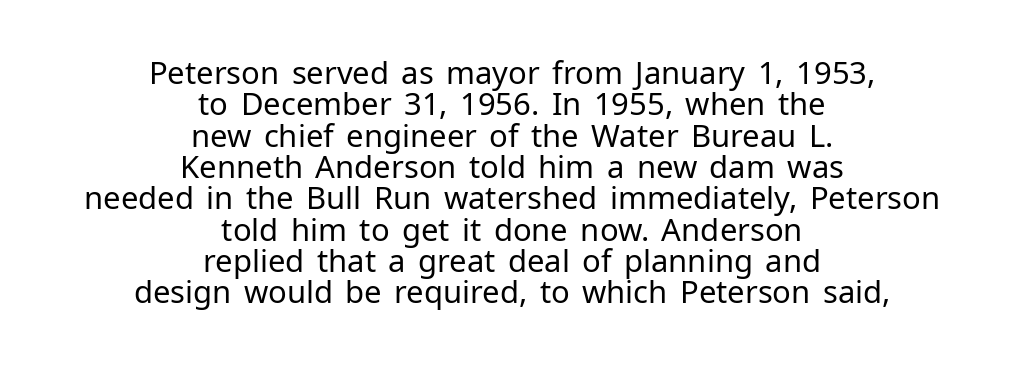
Does the type have serifs? No, each stem ends abruptly. The rendering uses natural spacing where letterforms have individual widths. Rule under the text: the space is simply empty. Leading is clearly below the norm, producing a dense column.
